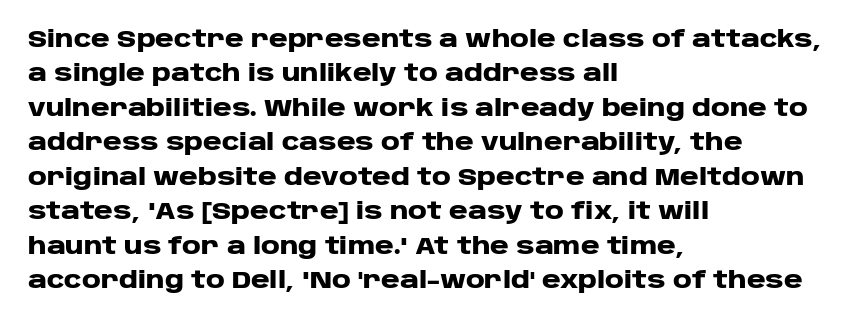
Is the letter spacing exaggerated? No — it looks like the ordinary default. Reading down the block, your eye returns to a fixed left position each line. Heavy-handed strokes throughout: this text is bold. Just letters on the line, the space beneath them empty. Baseline-to-baseline distance is the conventional proportion of letter height. A roman cut, with each character standing at attention.
